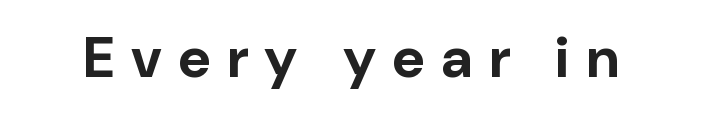
{"serif": "no", "italic": "no", "bold": "yes", "weight": "bold", "width": "normal", "stroke_contrast": "low", "x_height": "medium", "monospaced": "no", "underline": "no", "letter_spacing": "wide", "letter_spacing_em": 0.29, "glyph_px": 57}
